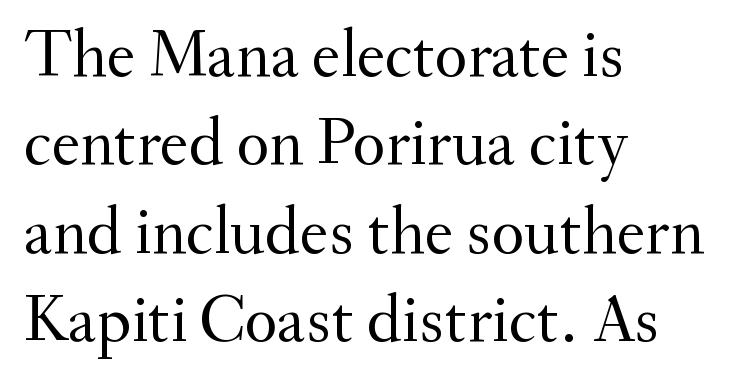
The foot of each line stays bare and open. Stroke thickness stays within the range of a standard reading face or lighter. If you drew a ruler down the left edge, every line would touch it. Observe the ordinary spacing: letters are neighbours, not strangers.
